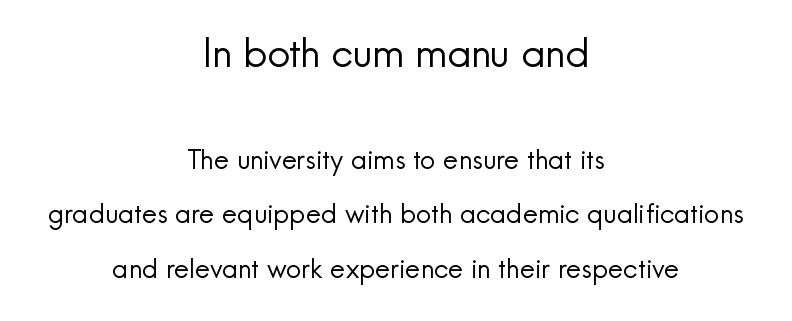
The image shows 40 px regular-weight sans-serif type, upright; set centered, loose line spacing (2.02x), normal letter spacing, not underlined; the first (top) block is 1.48x larger; a small x-height.
